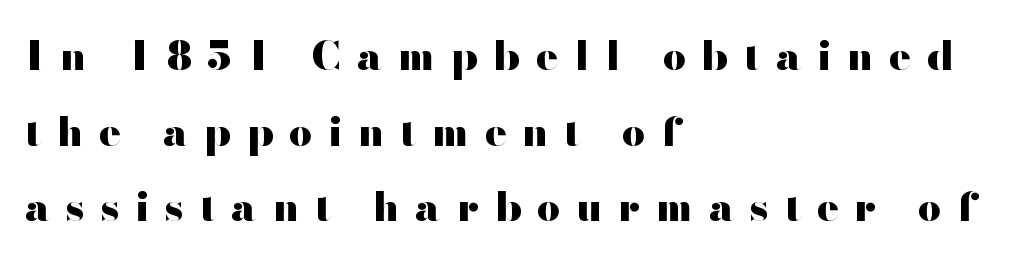
{"serif": "no", "italic": "no", "bold": "yes", "weight": "heavy", "width": "wide", "stroke_contrast": "high", "x_height": "small", "monospaced": "no", "underline": "no", "align": "left", "line_spacing_ratio": 1.89, "letter_spacing": "wide", "letter_spacing_em": 0.4, "glyph_px": 40}
